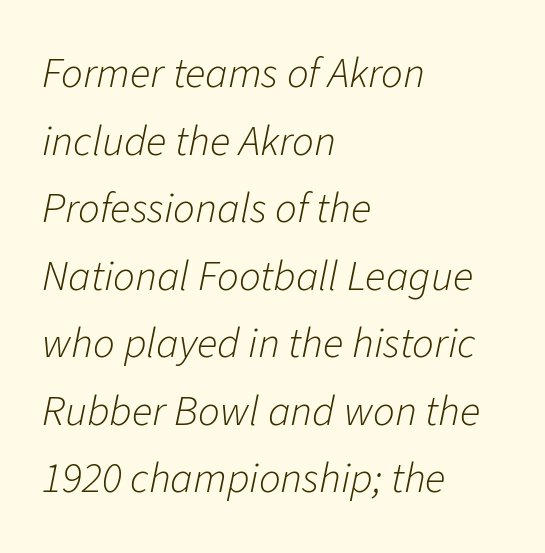
Q: Is the text bold? A: No.
Q: Is the text italic (slanted)? A: Yes, it leans right by about 11 degrees.
Q: Is the text underlined? A: No.
Q: How is the paragraph aligned? A: Left-aligned.
Q: Is the spacing between letters normal or unusually wide? A: Normal.
Q: Is the spacing between lines tight, normal or loose? A: Normal.
Q: Width (condensed, normal, or wide)? A: Normal.
Q: Stroke contrast? A: Low.
Q: x-height? A: Medium.
Q: Monospaced? A: No.
